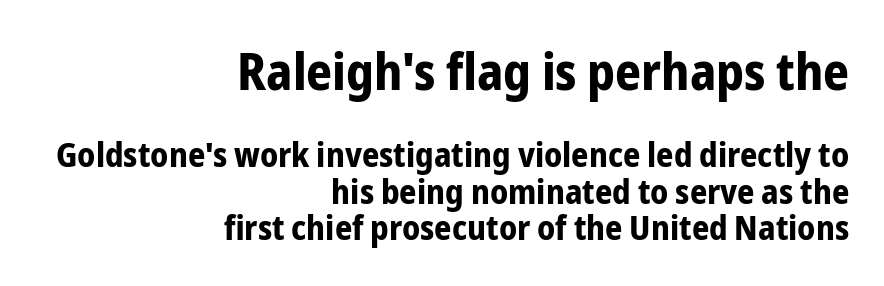
The image shows 51 px bold, condensed sans-serif type, upright; set right-aligned, tight line spacing (1.07x), normal letter spacing, not underlined; the first (top) block is 1.5x larger; low stroke contrast and a medium x-height.
